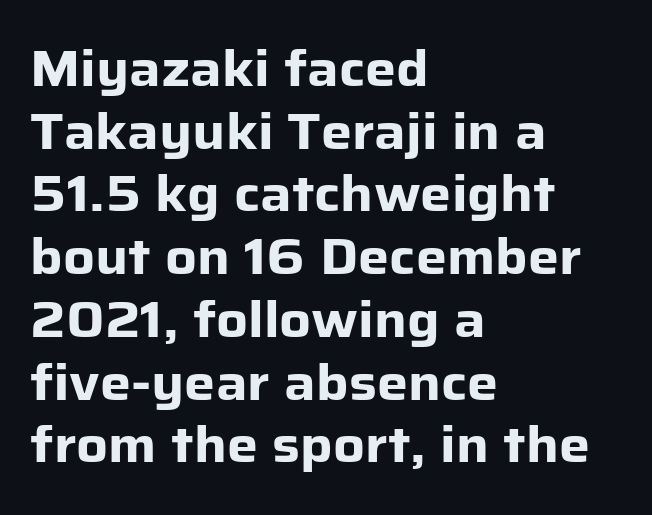
Type style note: lacks serifs. One-word summary of the alignment: left. Quick note: underline off. Thick stems and heavy bowls — unmistakably bold. Looks like regular typesetting: each glyph gets only the width it needs. The specimen reads as upright at a glance.
